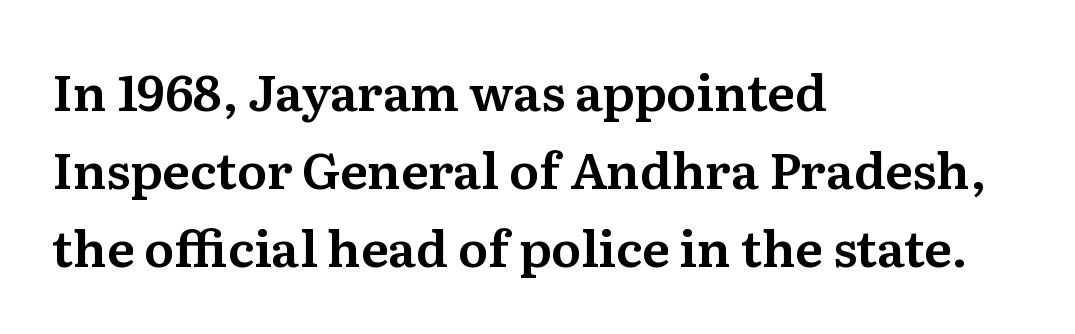
{"serif": "yes", "italic": "no", "width": "normal", "stroke_contrast": "medium", "x_height": "medium", "monospaced": "no", "underline": "no", "align": "left", "line_spacing": "normal", "line_spacing_ratio": 1.56, "letter_spacing": "normal", "letter_spacing_em": 0.0, "glyph_px": 50}
